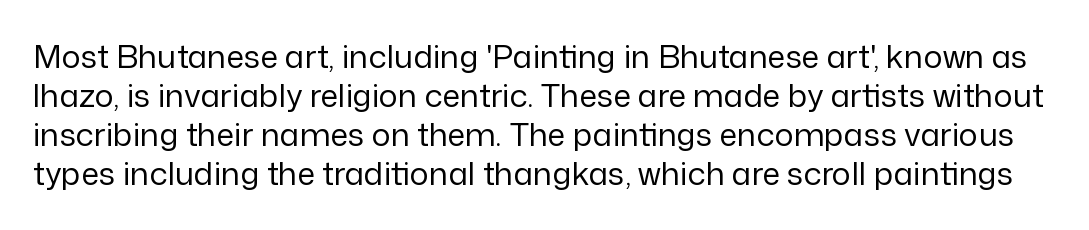
{"serif": "no", "italic": "no", "bold": "no", "weight": "regular", "width": "normal", "stroke_contrast": "low", "x_height": "medium", "monospaced": "no", "underline": "no", "line_spacing_ratio": 1.22, "letter_spacing": "normal", "letter_spacing_em": 0.0, "glyph_px": 32}
